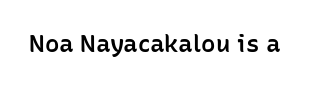
Quick note: underline off. Rendered with straight, roman letterforms. Each word holds together tightly as a unit, with standard inter-letter gaps. Slightly chunky letters — semibold, I'd say, not full bold.
